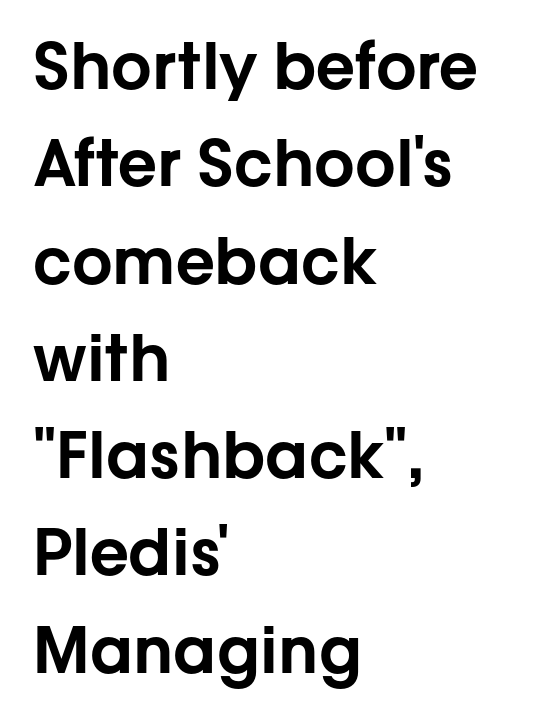
{"serif": "no", "italic": "no", "width": "normal", "stroke_contrast": "low", "x_height": "medium", "monospaced": "no", "underline": "no", "align": "left", "line_spacing": "normal", "line_spacing_ratio": 1.52, "letter_spacing": "normal", "letter_spacing_em": 0.0, "glyph_px": 64}
